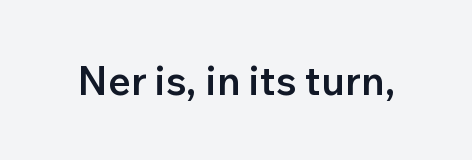
The image shows 40 px semibold sans-serif type, upright; set normal letter spacing, not underlined; low stroke contrast and a medium x-height.
